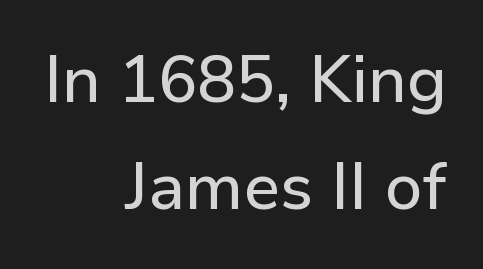
{"serif": "no", "italic": "no", "width": "normal", "stroke_contrast": "low", "x_height": "medium", "monospaced": "no", "underline": "no", "align": "right", "line_spacing": "normal", "line_spacing_ratio": 1.65, "letter_spacing": "normal", "letter_spacing_em": 0.0, "glyph_px": 65}
